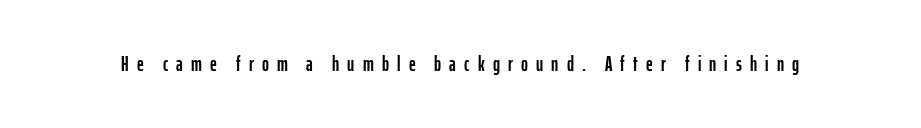
{"italic": "no", "underline": "no", "letter_spacing": "wide", "letter_spacing_em": 0.39, "glyph_px": 21}
